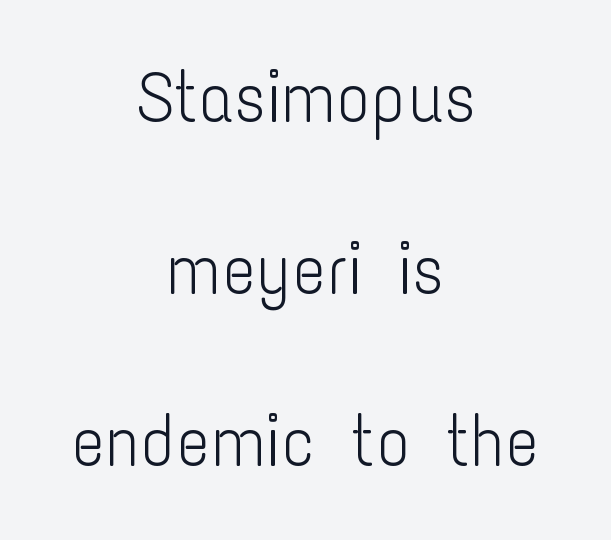
Q: Is the text bold? A: No.
Q: Is the text italic (slanted)? A: No, it is upright.
Q: Is the typeface a serif or a sans-serif typeface? A: Sans-serif.
Q: Is the text underlined? A: No.
Q: How is the paragraph aligned? A: Centered.
Q: Is the spacing between letters normal or unusually wide? A: Normal.
Q: Is the spacing between lines tight, normal or loose? A: Loose.
Q: Width (condensed, normal, or wide)? A: Condensed.
Q: Stroke contrast? A: Low.
Q: x-height? A: Medium.
Q: Monospaced? A: No.
